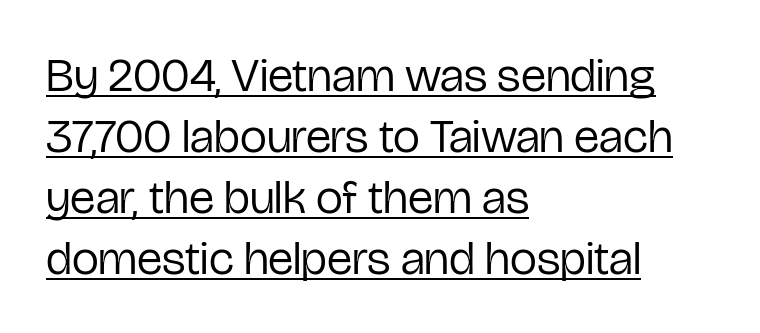
Q: Is the text bold? A: No.
Q: Is the text italic (slanted)? A: No, it is upright.
Q: Is the typeface a serif or a sans-serif typeface? A: Sans-serif.
Q: Is the text underlined? A: Yes.
Q: How is the paragraph aligned? A: Left-aligned.
Q: Is the spacing between letters normal or unusually wide? A: Normal.
Q: Is the spacing between lines tight, normal or loose? A: Normal.
Q: Width (condensed, normal, or wide)? A: Condensed.
Q: Stroke contrast? A: Low.
Q: x-height? A: Medium.
Q: Monospaced? A: No.
